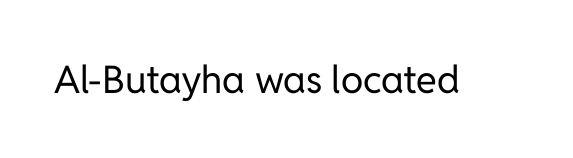
Q: Is the text bold? A: No.
Q: Is the text italic (slanted)? A: No, it is upright.
Q: Is the typeface a serif or a sans-serif typeface? A: Sans-serif.
Q: Is the text underlined? A: No.
Q: Is the spacing between letters normal or unusually wide? A: Normal.
Q: Width (condensed, normal, or wide)? A: Normal.
Q: Stroke contrast? A: Low.
Q: x-height? A: Medium.
Q: Monospaced? A: No.
